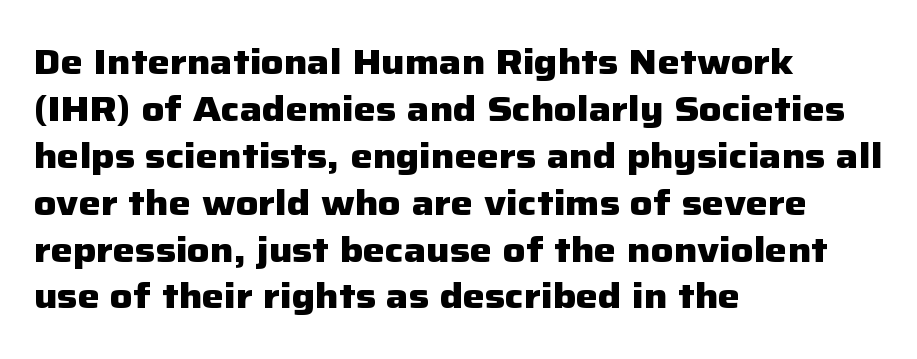
Q: Is the text bold? A: Yes.
Q: Is the text italic (slanted)? A: No, it is upright.
Q: Is the typeface a serif or a sans-serif typeface? A: Sans-serif.
Q: Is the text underlined? A: No.
Q: How is the paragraph aligned? A: Left-aligned.
Q: Is the spacing between letters normal or unusually wide? A: Normal.
Q: Is the spacing between lines tight, normal or loose? A: Normal.
Q: Width (condensed, normal, or wide)? A: Normal.
Q: Stroke contrast? A: Low.
Q: x-height? A: Medium.
Q: Monospaced? A: No.
